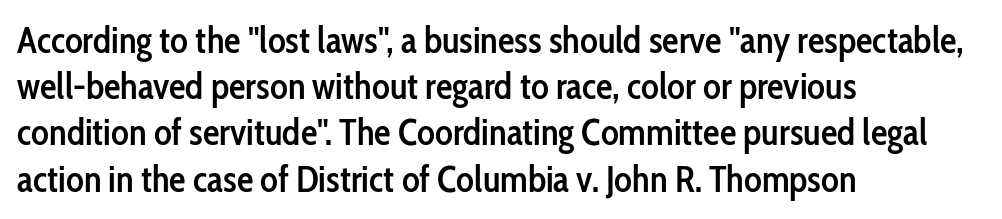
{"serif": "no", "italic": "no", "bold": "semi", "weight": "semibold", "width": "condensed", "stroke_contrast": "low", "x_height": "medium", "monospaced": "no", "underline": "no", "align": "left", "line_spacing": "normal", "line_spacing_ratio": 1.25, "letter_spacing": "normal", "letter_spacing_em": 0.0, "glyph_px": 37}
